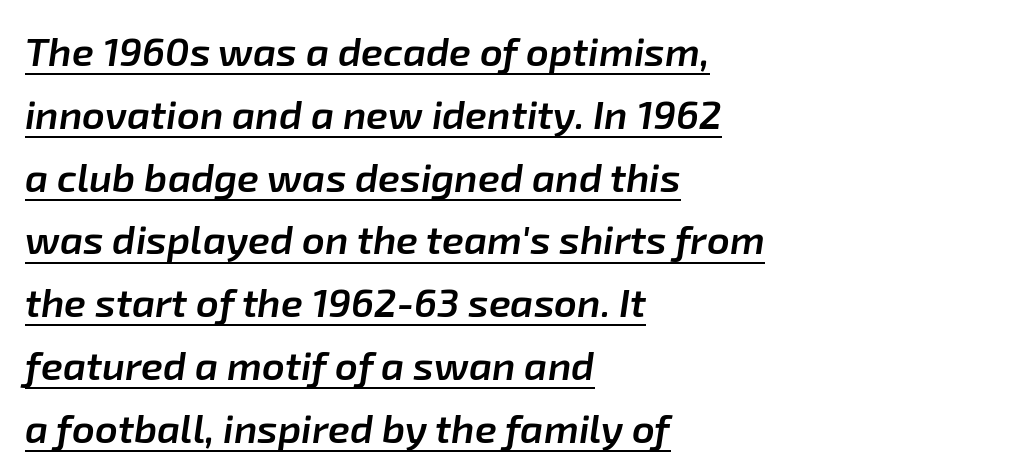
The image shows 40 px semibold type, italic (leaning right); set left-aligned, normal line spacing (1.57x), normal letter spacing, underlined; low stroke contrast and a medium x-height.
